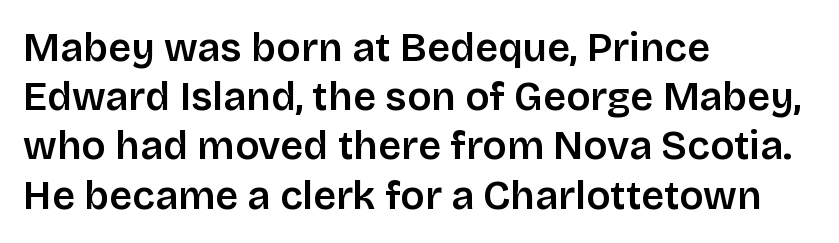
A roman cut, with each character standing at attention. Standard letterfit; no display-style spreading of the glyphs. You could not count columns in this text — the font is proportionally spaced. No word sits above an underline.
